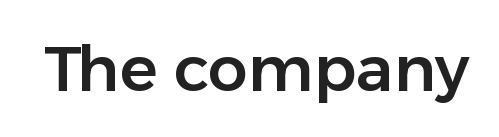
In terms of letterspacing, this is plain default setting. These lines are rendered in a variable-pitch font. Lines of text with bare space underneath. Typographically, this falls in the sans-serif category. Rendered with straight, roman letterforms.
